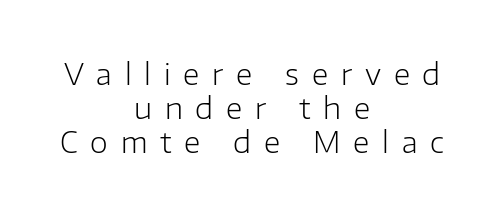
The image shows 29 px light sans-serif type, upright; set centered, line spacing 1.17x, unusually wide letter spacing (+0.44 em), not underlined; low stroke contrast and a medium x-height.
